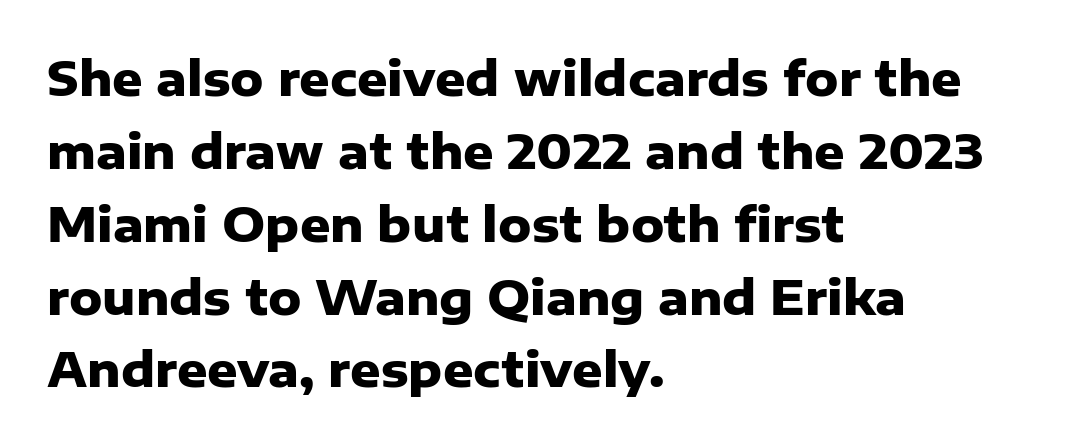
Q: Is the text bold? A: Yes.
Q: Is the text italic (slanted)? A: No, it is upright.
Q: Is the typeface a serif or a sans-serif typeface? A: Sans-serif.
Q: Is the text underlined? A: No.
Q: How is the paragraph aligned? A: Left-aligned.
Q: Is the spacing between letters normal or unusually wide? A: Normal.
Q: Is the spacing between lines tight, normal or loose? A: Normal.
Q: Width (condensed, normal, or wide)? A: Normal.
Q: Stroke contrast? A: Low.
Q: x-height? A: Medium.
Q: Monospaced? A: No.
